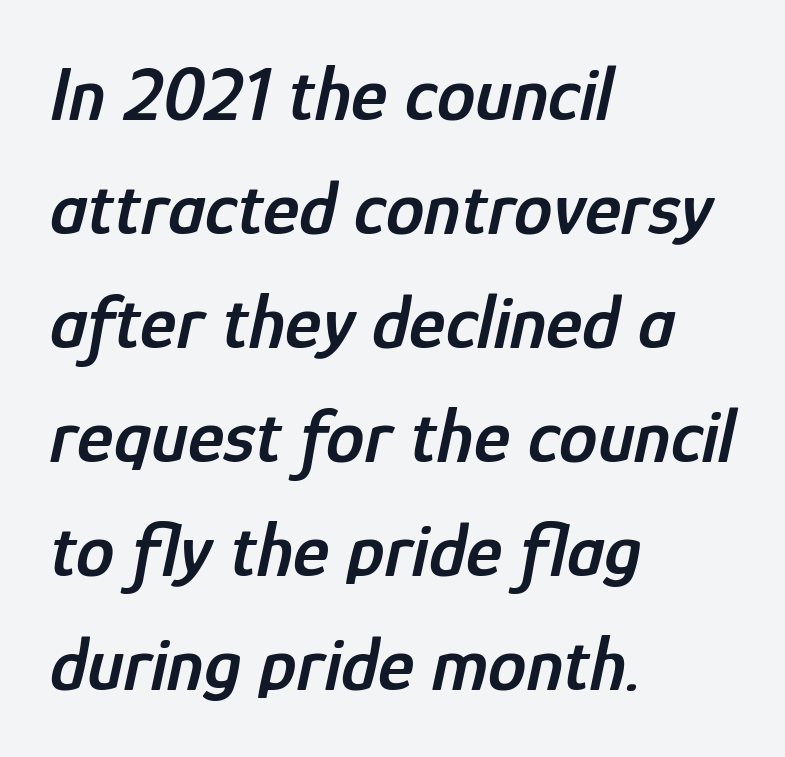
The image shows 77 px semibold, condensed type, italic (leaning right); set left-aligned, normal line spacing (1.48x), normal letter spacing, not underlined; low stroke contrast and a medium x-height.
